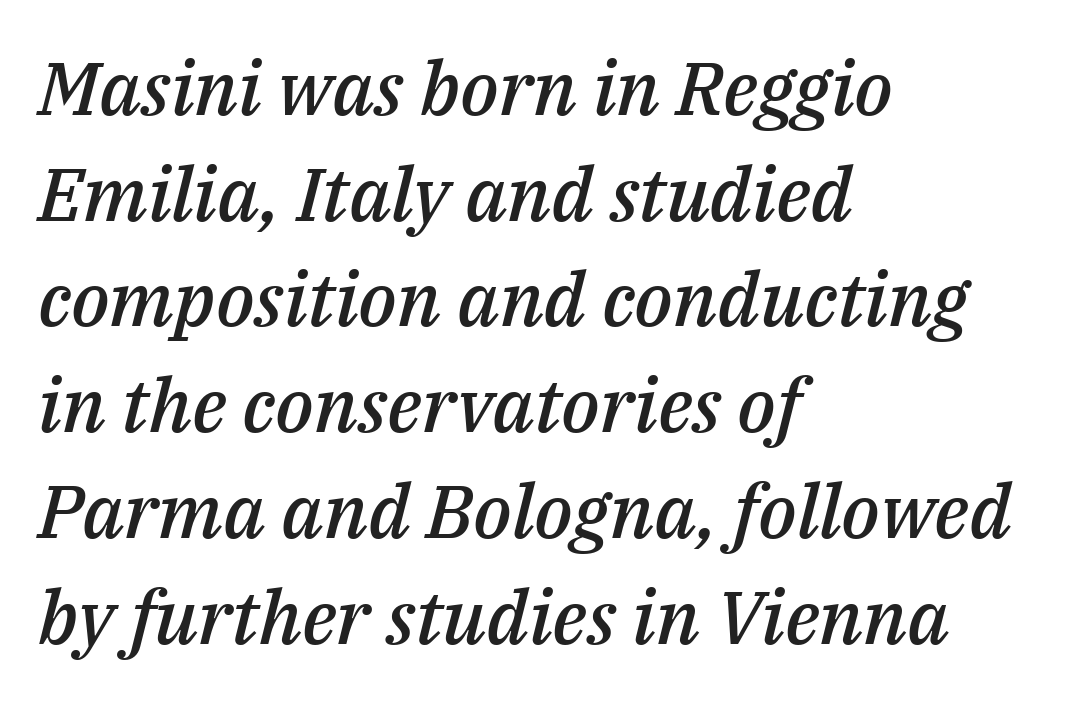
Between one letter and the next there's only the usual sliver of space. Posture: slanted. The area under the type is left untouched. A typesetter would call this proportional, since set widths differ per character. Interline gaps are of average width in this sample. The lines are quadded left.
